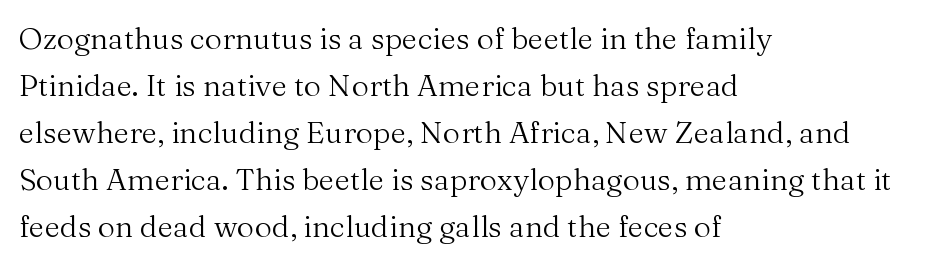
{"serif": "yes", "italic": "no", "bold": "no", "weight": "regular", "width": "normal", "stroke_contrast": "medium", "x_height": "medium", "monospaced": "no", "underline": "no", "align": "left", "line_spacing": "normal", "line_spacing_ratio": 1.57, "letter_spacing": "normal", "letter_spacing_em": 0.0, "glyph_px": 30}
